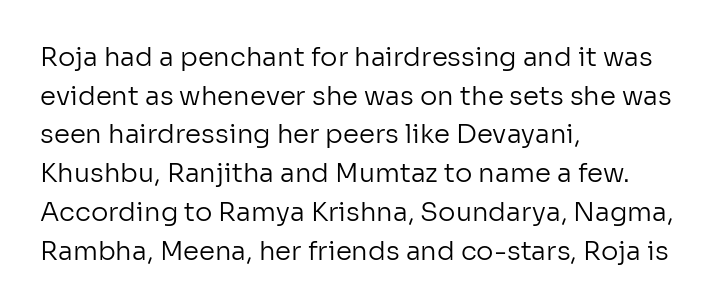
{"italic": "no", "bold": "no", "underline": "no", "align": "left", "line_spacing": "normal", "line_spacing_ratio": 1.49, "letter_spacing": "normal", "letter_spacing_em": 0.0, "glyph_px": 26}
